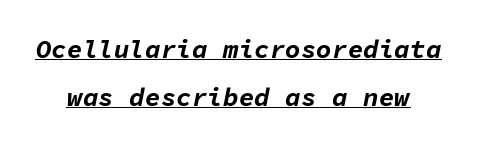
{"italic": "yes", "lean": "right", "slant_degrees": 11, "bold": "yes", "underline": "yes", "line_spacing_ratio": 1.84, "letter_spacing": "normal", "letter_spacing_em": 0.0, "glyph_px": 26}
